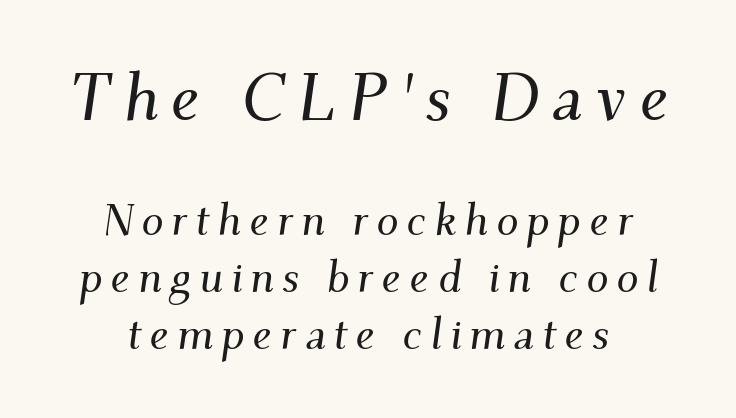
The image shows 66 px serif type, italic (leaning right); set centered, normal line spacing (1.3x), not underlined; the first (top) block is 1.5x larger; medium stroke contrast and a small x-height.
